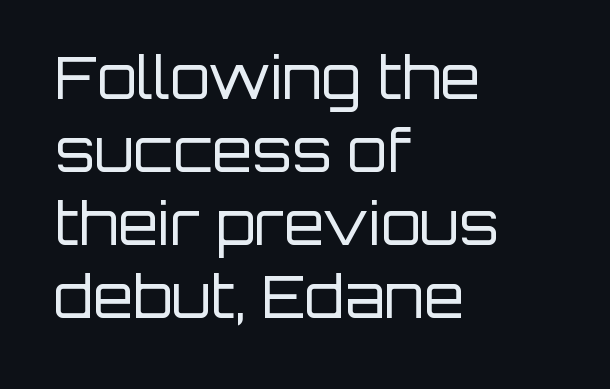
{"serif": "no", "italic": "no", "bold": "no", "weight": "regular", "width": "normal", "stroke_contrast": "low", "x_height": "large", "monospaced": "no", "underline": "no", "align": "left", "line_spacing": "normal", "line_spacing_ratio": 1.26, "letter_spacing": "normal", "letter_spacing_em": 0.0, "glyph_px": 58}
